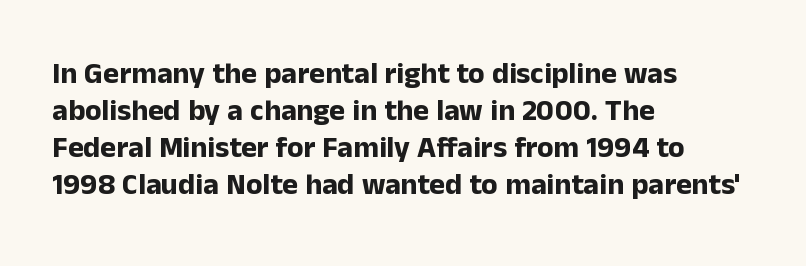
Q: Is the text bold? A: Yes.
Q: Is the text italic (slanted)? A: No, it is upright.
Q: Is the typeface a serif or a sans-serif typeface? A: Sans-serif.
Q: Is the text underlined? A: No.
Q: How is the paragraph aligned? A: Left-aligned.
Q: Is the spacing between letters normal or unusually wide? A: Normal.
Q: Width (condensed, normal, or wide)? A: Normal.
Q: Stroke contrast? A: Low.
Q: x-height? A: Medium.
Q: Monospaced? A: No.
